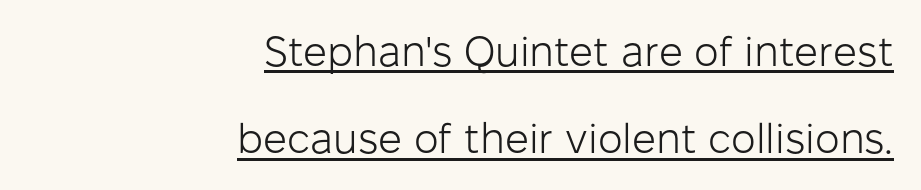
The image shows 42 px light sans-serif type, upright; set right-aligned, loose line spacing (2.08x), normal letter spacing, underlined; low stroke contrast and a medium x-height.
